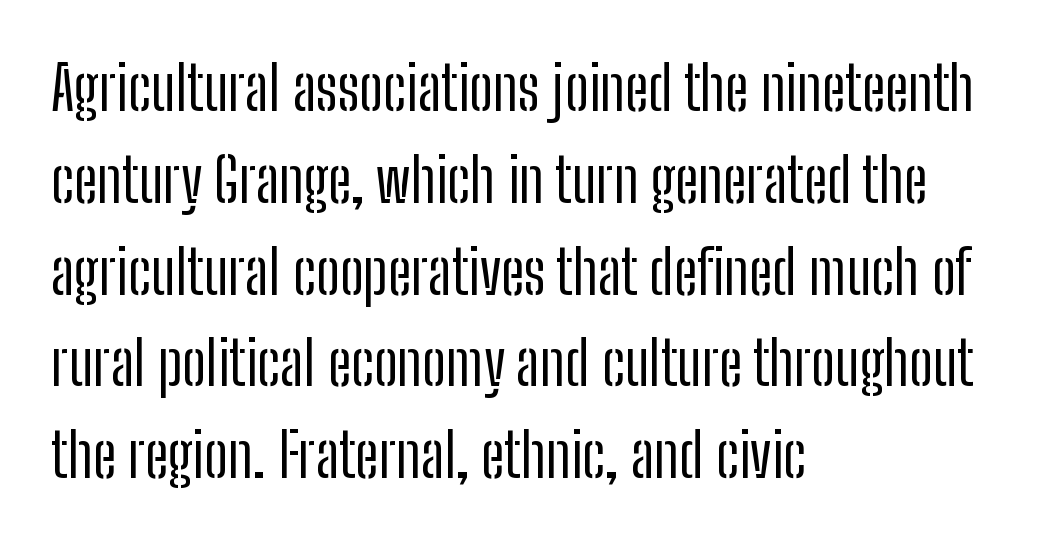
The space beneath each line is pristine and unruled. Visually the block forms a straight wall on the left and a jagged coastline on the right. The strokes carry an ordinary text weight at most. Here the designer chose a conventional face with non-uniform glyph widths. The passage shown has conventional tracking throughout. Look at the bottom of the vertical strokes: they stop flat, with no serifs.
